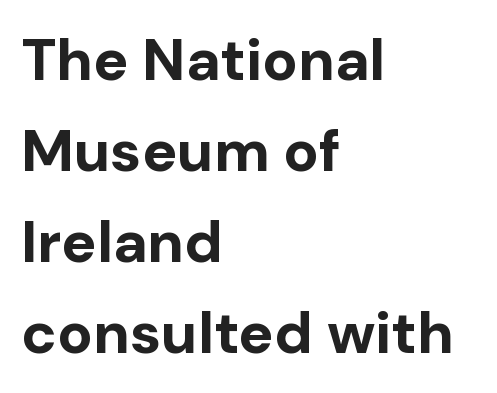
How are the letters spaced? Ordinarily, with no added tracking. The lettering holds an erect, upright posture throughout. Bold? Absolutely — the strokes are thick and heavy. Any mark beneath the type? The region is blank. The lines in this sample share a left origin and differ only in where they stop. A typesetter would label this face a sans.
